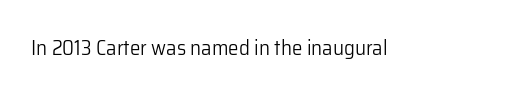
The passage shown is not underscored anywhere. The font's upright variant was chosen for this text. Stems here are at most as thick as an everyday book face. Observe the ordinary spacing: letters are neighbours, not strangers.
